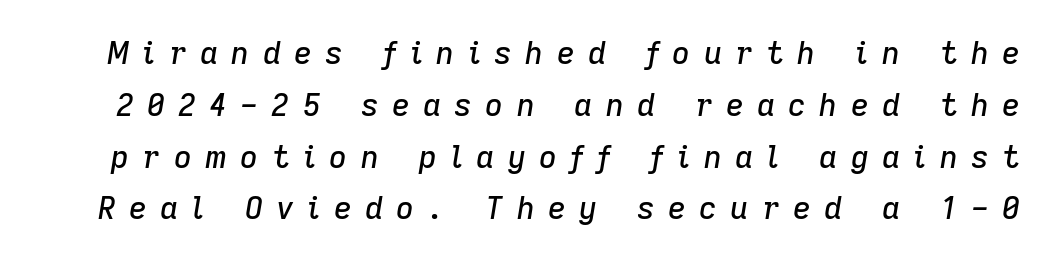
The image shows 31 px text type, italic (leaning right); set normal line spacing (1.67x), unusually wide letter spacing (+0.43 em), not underlined; low stroke contrast and a medium x-height.
